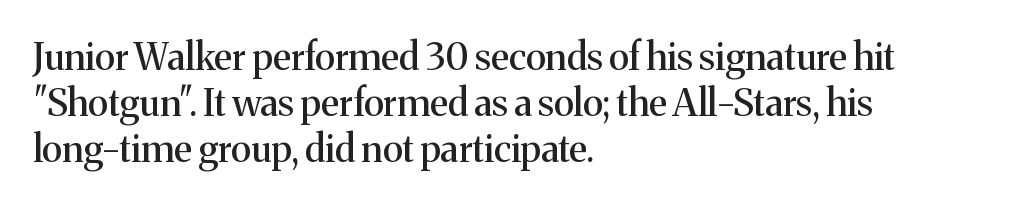
The image shows 37 px serif type, upright; set left-aligned, normal line spacing (1.25x), normal letter spacing, not underlined; medium stroke contrast and a medium x-height.
